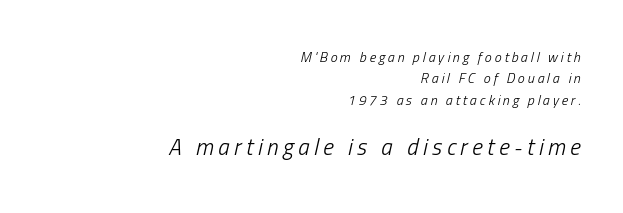
{"italic": "yes", "lean": "right", "slant_degrees": 13, "bold": "no", "underline": "no", "align": "right", "line_spacing": "normal", "line_spacing_ratio": 1.52, "letter_spacing": "wide", "letter_spacing_em": 0.2, "larger_block": "second", "size_ratio": 1.64, "glyph_px": 23}
